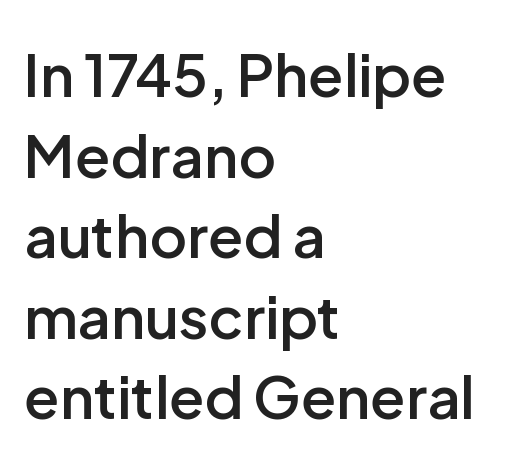
Plain, unruled lines of type. The passage is arranged the way most books set body copy — flush left. A semibold gives these letters moderate extra thickness, short of bold. The typeface chosen for these lines omits serifs. Every stem runs plumb, perpendicular to the baseline.
